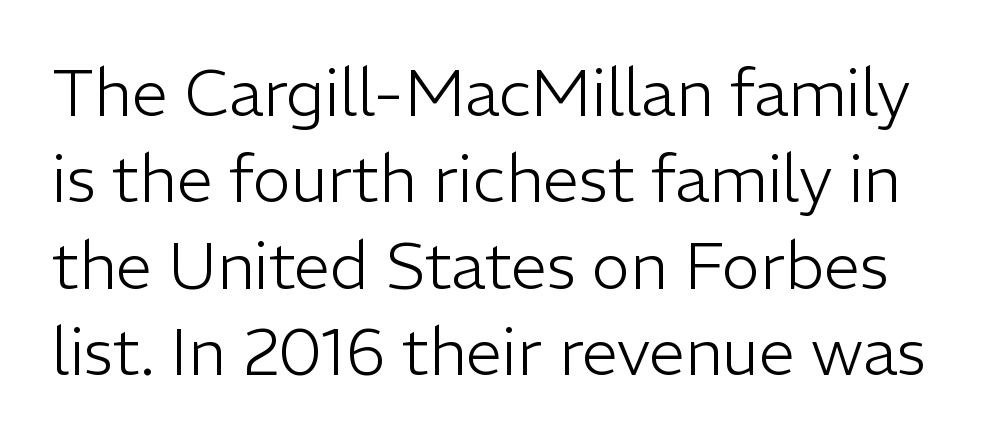
{"serif": "no", "italic": "no", "bold": "no", "weight": "light", "width": "normal", "stroke_contrast": "low", "x_height": "medium", "monospaced": "no", "underline": "no", "line_spacing": "normal", "line_spacing_ratio": 1.33, "letter_spacing": "normal", "letter_spacing_em": 0.0, "glyph_px": 65}
